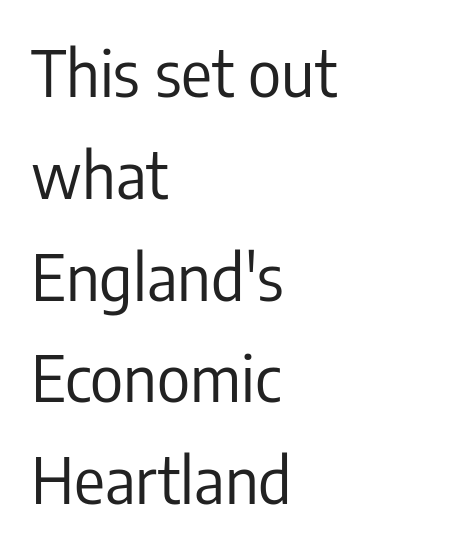
The face used here is proportionally spaced, like ordinary book or web type. These lines were composed using upright roman letters. Each new line begins a customary step beneath the previous one. Spacing between characters is what you'd get straight out of the box.
